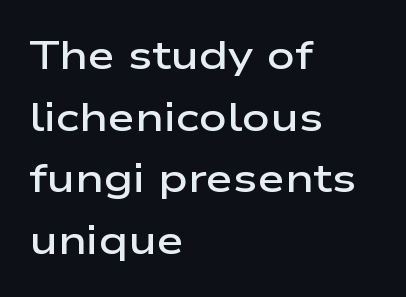
Q: Is the text bold? A: Semi-bold.
Q: Is the text italic (slanted)? A: No, it is upright.
Q: Is the typeface a serif or a sans-serif typeface? A: Sans-serif.
Q: Is the text underlined? A: No.
Q: How is the paragraph aligned? A: Left-aligned.
Q: Is the spacing between letters normal or unusually wide? A: Normal.
Q: Is the spacing between lines tight, normal or loose? A: Normal.
Q: Width (condensed, normal, or wide)? A: Wide.
Q: Stroke contrast? A: Low.
Q: x-height? A: Medium.
Q: Monospaced? A: No.
